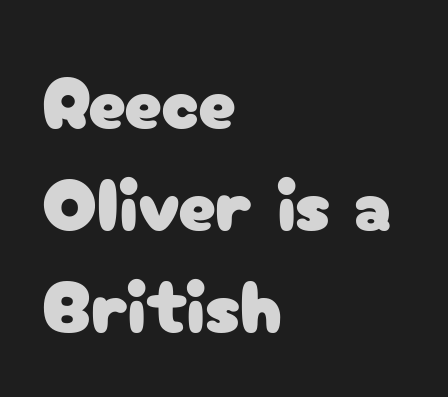
The image shows 75 px sans-serif type, upright; set left-aligned, normal line spacing (1.36x), normal letter spacing, not underlined; low stroke contrast and a medium x-height.
